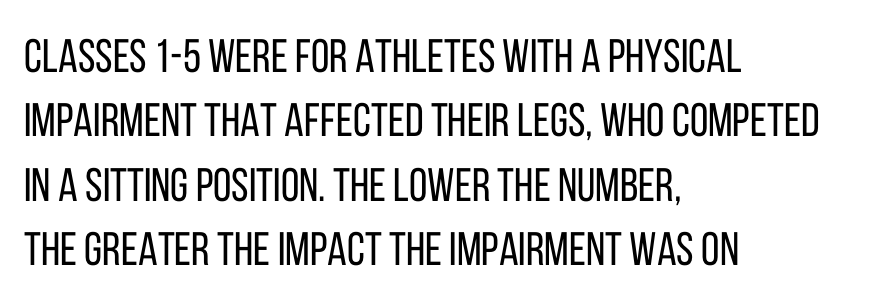
Q: Is the text bold? A: No.
Q: Is the text italic (slanted)? A: No, it is upright.
Q: Is the typeface a serif or a sans-serif typeface? A: Sans-serif.
Q: Is the text underlined? A: No.
Q: How is the paragraph aligned? A: Left-aligned.
Q: Is the spacing between letters normal or unusually wide? A: Normal.
Q: Is the spacing between lines tight, normal or loose? A: Normal.
Q: Width (condensed, normal, or wide)? A: Condensed.
Q: Stroke contrast? A: Low.
Q: x-height? A: Large.
Q: Monospaced? A: No.
